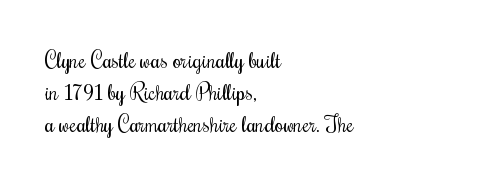
Check the space under the baseline: it is left empty. These lines are set flush left with a ragged right edge. Weight: not bold — regular or lighter.
